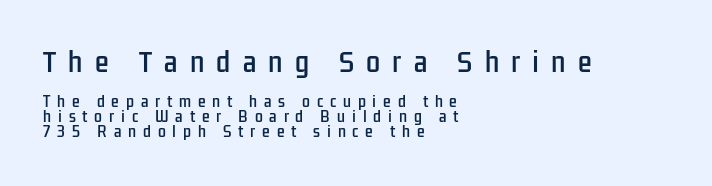
One glance says dense: line gaps are narrower than usual. Which of the two is more prominent by size? The first, at the top. Quick note: not italic, upright. The passage is arranged the way most books set body copy — flush left. The foot of each line stays bare and open.
